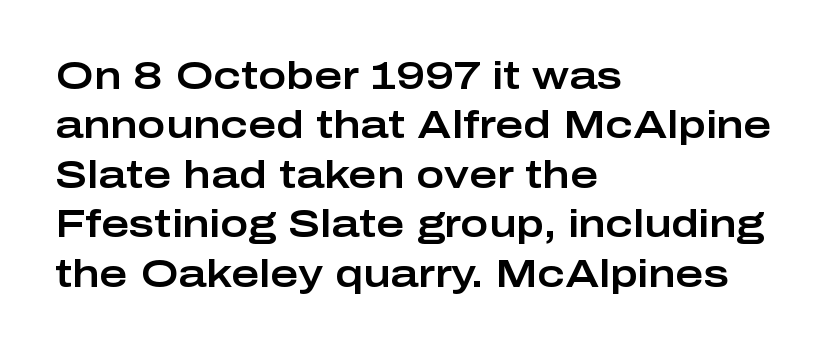
Descenders hang freely into open space. Is there much room between lines? A standard amount, neither cramped nor airy. The face used here is proportionally spaced, like ordinary book or web type. Rendered with straight, roman letterforms. Each word holds together tightly as a unit, with standard inter-letter gaps. The rag falls on the right side of this text block.
